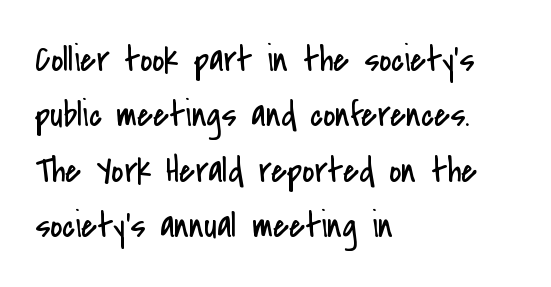
Q: Is the text bold? A: No.
Q: Is the text italic (slanted)? A: No, it is upright.
Q: Is the typeface a serif or a sans-serif typeface? A: Sans-serif.
Q: Is the text underlined? A: No.
Q: How is the paragraph aligned? A: Left-aligned.
Q: Is the spacing between letters normal or unusually wide? A: Normal.
Q: Is the spacing between lines tight, normal or loose? A: Normal.
Q: Width (condensed, normal, or wide)? A: Condensed.
Q: Stroke contrast? A: Low.
Q: x-height? A: Small.
Q: Monospaced? A: No.
